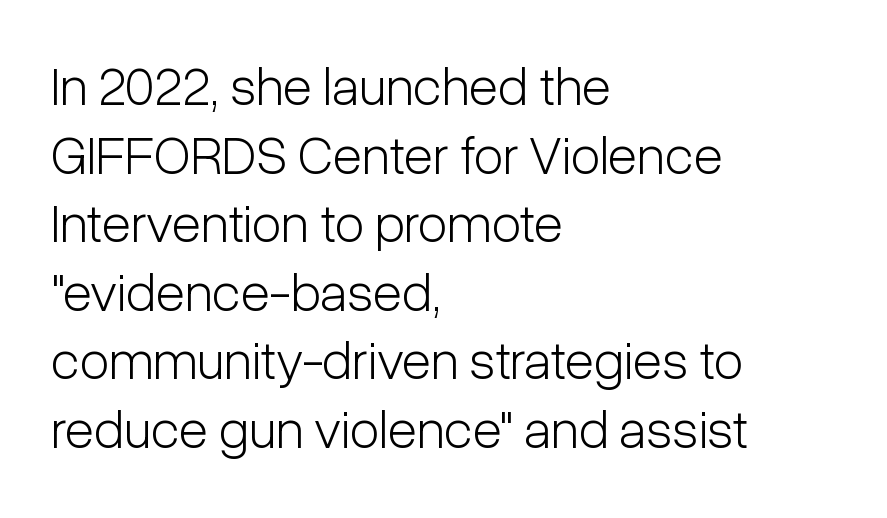
Ascenders rise straight up at ninety degrees. The rendering keeps characters at their native spacing. If you drew a ruler down the left edge, every line would touch it. Think of a printed novel: that variable character pitch is what you see here.
